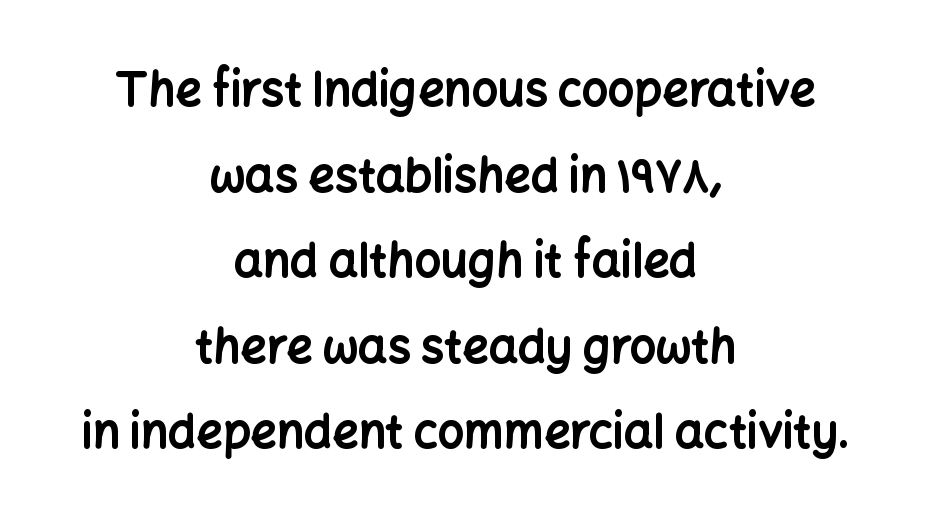
Q: Is the text bold? A: Yes.
Q: Is the text italic (slanted)? A: No, it is upright.
Q: Is the typeface a serif or a sans-serif typeface? A: Sans-serif.
Q: Is the text underlined? A: No.
Q: How is the paragraph aligned? A: Centered.
Q: Is the spacing between letters normal or unusually wide? A: Normal.
Q: Width (condensed, normal, or wide)? A: Normal.
Q: Stroke contrast? A: Low.
Q: x-height? A: Medium.
Q: Monospaced? A: No.
